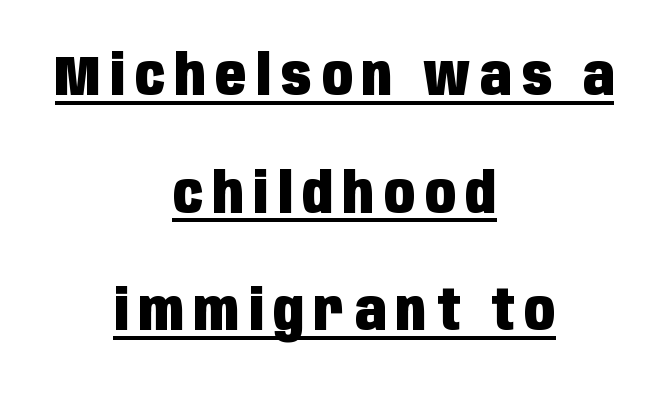
Q: Is the text bold? A: Yes.
Q: Is the text italic (slanted)? A: No, it is upright.
Q: Is the typeface a serif or a sans-serif typeface? A: Sans-serif.
Q: Is the text underlined? A: Yes.
Q: How is the paragraph aligned? A: Centered.
Q: Is the spacing between lines tight, normal or loose? A: Loose.
Q: Width (condensed, normal, or wide)? A: Condensed.
Q: Stroke contrast? A: Low.
Q: x-height? A: Large.
Q: Monospaced? A: No.
